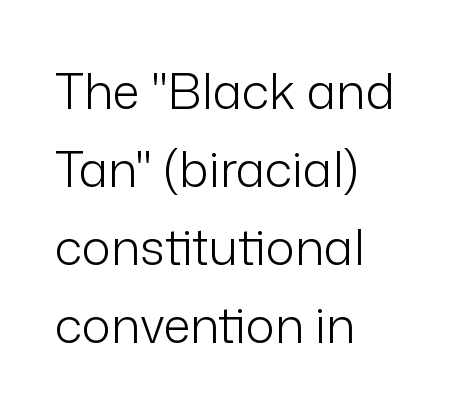
Letterform terminals end flat and unadorned throughout the passage. The setting favours the left margin, as ordinary paragraphs usually do. Nope, not italic — everything's standing straight. Varying glyph widths throughout — classic text-font behaviour. These lines keep a tight, regular rhythm from letter to letter. Vertical stems look standard width or narrower in stroke.
